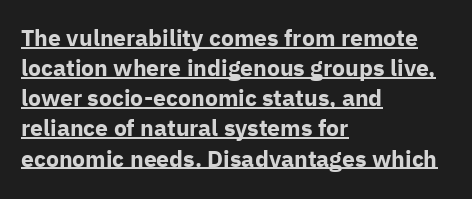
The face used here appears with an underline applied. Is the letter spacing exaggerated? No — it looks like the ordinary default. On the weight axis this lands at bold, roughly 700. One glance says typical: line gaps are just what's usual.
